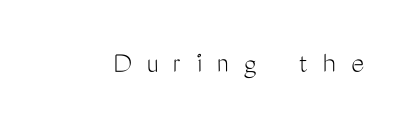
Q: Is the text bold? A: No.
Q: Is the text italic (slanted)? A: No, it is upright.
Q: Is the typeface a serif or a sans-serif typeface? A: Sans-serif.
Q: Is the text underlined? A: No.
Q: Is the spacing between letters normal or unusually wide? A: Unusually wide.
Q: Width (condensed, normal, or wide)? A: Condensed.
Q: Stroke contrast? A: Medium.
Q: x-height? A: Medium.
Q: Monospaced? A: No.
